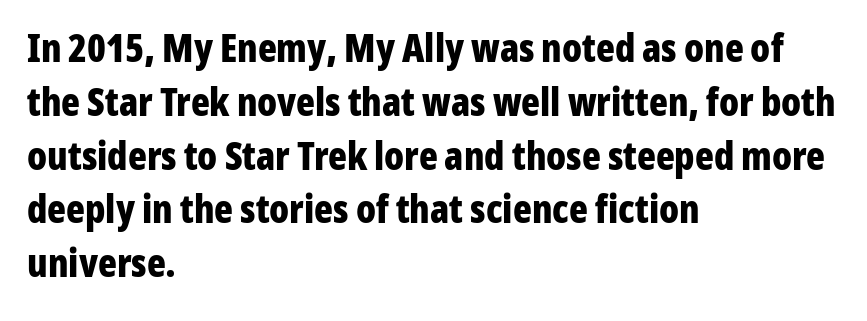
Q: Is the text bold? A: Yes.
Q: Is the text italic (slanted)? A: No, it is upright.
Q: Is the typeface a serif or a sans-serif typeface? A: Sans-serif.
Q: Is the text underlined? A: No.
Q: How is the paragraph aligned? A: Left-aligned.
Q: Is the spacing between letters normal or unusually wide? A: Normal.
Q: Is the spacing between lines tight, normal or loose? A: Normal.
Q: Width (condensed, normal, or wide)? A: Condensed.
Q: Stroke contrast? A: Low.
Q: x-height? A: Medium.
Q: Monospaced? A: No.
